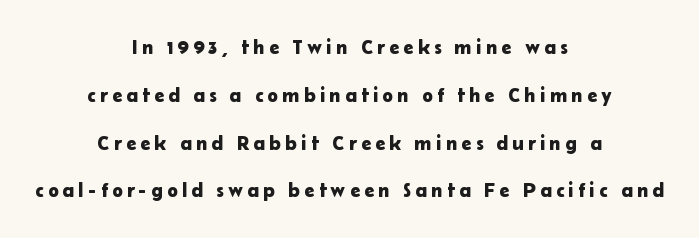
The image shows 20 px text type, upright; set centered, loose line spacing (2.39x), unusually wide letter spacing (+0.21 em), not underlined.
